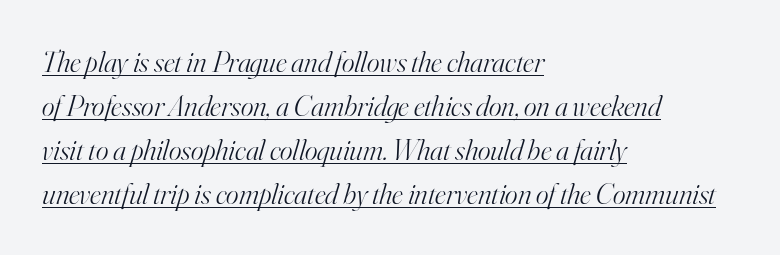
{"serif": "yes", "italic": "yes", "lean": "right", "slant_degrees": 16, "bold": "no", "weight": "light", "width": "normal", "stroke_contrast": "high", "x_height": "small", "monospaced": "no", "underline": "yes", "align": "left", "line_spacing": "normal", "line_spacing_ratio": 1.47, "letter_spacing": "normal", "letter_spacing_em": 0.0, "glyph_px": 30}
